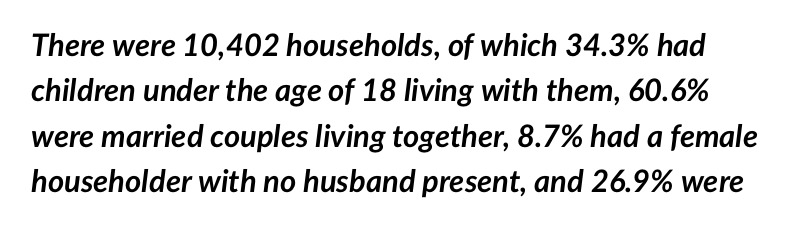
The image shows 31 px semibold type, italic (leaning right); set normal line spacing (1.46x), normal letter spacing, not underlined; low stroke contrast and a medium x-height.
